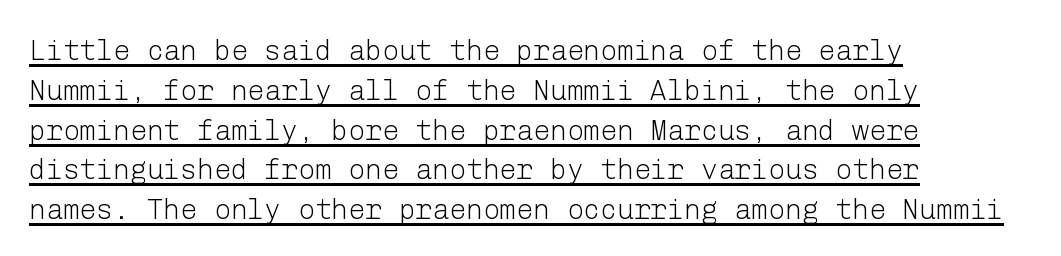
{"serif": "no", "italic": "no", "bold": "no", "weight": "light", "width": "normal", "stroke_contrast": "low", "x_height": "medium", "underline": "yes", "align": "left", "line_spacing": "normal", "line_spacing_ratio": 1.42, "letter_spacing": "normal", "letter_spacing_em": 0.0, "glyph_px": 28}
